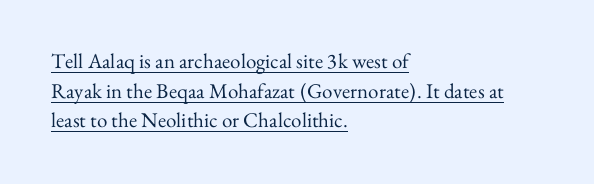
Q: Is the text bold? A: No.
Q: Is the text italic (slanted)? A: No, it is upright.
Q: Is the text underlined? A: Yes.
Q: How is the paragraph aligned? A: Left-aligned.
Q: Is the spacing between letters normal or unusually wide? A: Normal.
Q: Is the spacing between lines tight, normal or loose? A: Normal.
